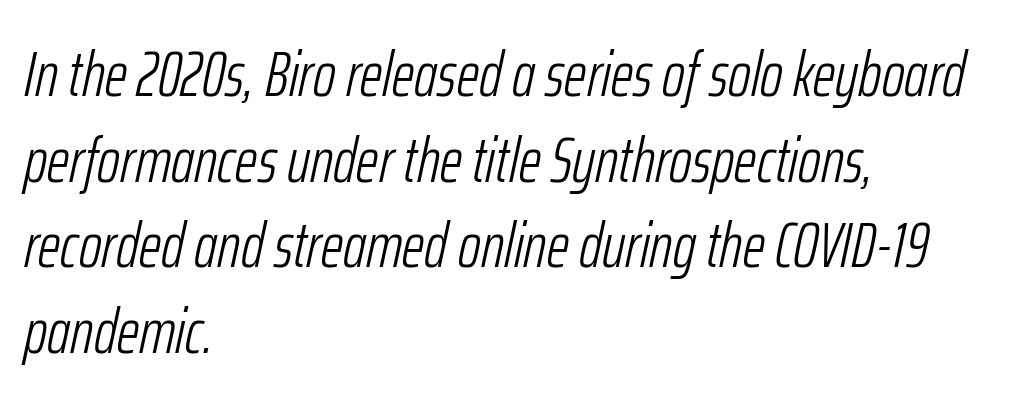
The image shows 63 px light, condensed type, italic (leaning right); set left-aligned, normal line spacing (1.36x), normal letter spacing, not underlined; low stroke contrast and a medium x-height.
